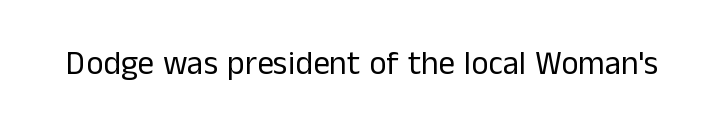
What stands out about the letter spacing? Nothing — it is the standard amount. Quick note: not italic, upright. Just letters on the line, the space beneath them empty. This is not heavy type; no bold has been used. Grotesque or geometric, the face here clearly has no serifs.
